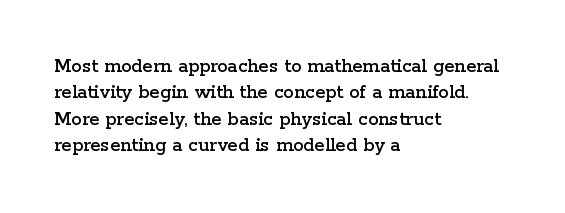
Q: Is the text italic (slanted)? A: No, it is upright.
Q: Is the text underlined? A: No.
Q: How is the paragraph aligned? A: Left-aligned.
Q: Is the spacing between letters normal or unusually wide? A: Normal.
Q: Is the spacing between lines tight, normal or loose? A: Normal.
